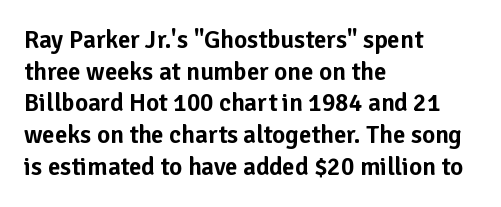
Q: Is the text italic (slanted)? A: No, it is upright.
Q: Is the text underlined? A: No.
Q: How is the paragraph aligned? A: Left-aligned.
Q: Is the spacing between letters normal or unusually wide? A: Normal.
Q: Is the spacing between lines tight, normal or loose? A: Normal.
